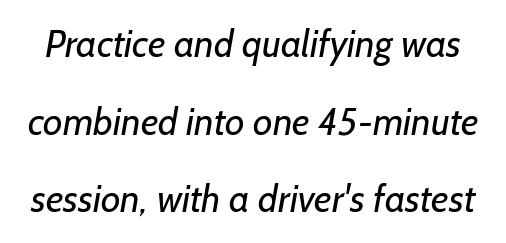
The image shows 38 px regular-weight sans-serif type; set loose line spacing (2.04x), normal letter spacing, not underlined; low stroke contrast and a medium x-height.
